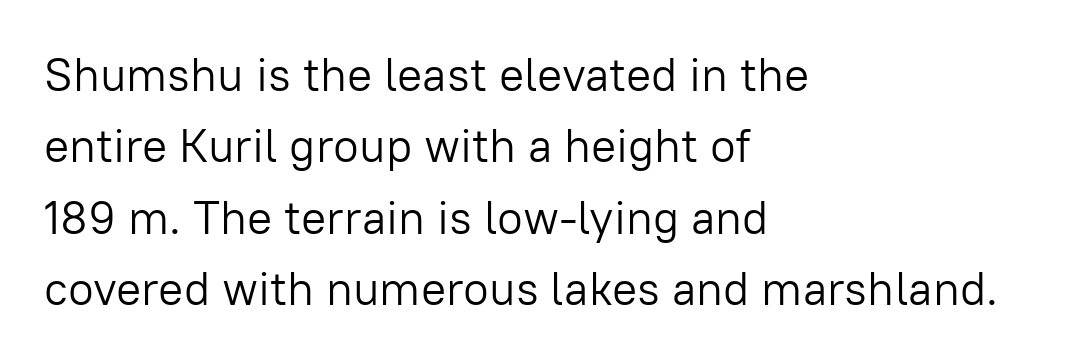
The image shows 47 px light sans-serif type, upright; set left-aligned, normal line spacing (1.52x), normal letter spacing, not underlined; low stroke contrast and a medium x-height.
